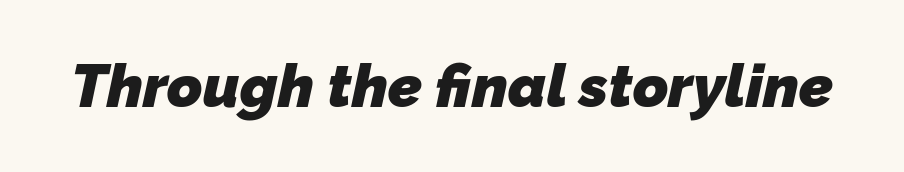
Q: Is the text bold? A: Yes.
Q: Is the typeface a serif or a sans-serif typeface? A: Sans-serif.
Q: Is the text underlined? A: No.
Q: Is the spacing between letters normal or unusually wide? A: Normal.
Q: Width (condensed, normal, or wide)? A: Normal.
Q: Stroke contrast? A: Low.
Q: x-height? A: Medium.
Q: Monospaced? A: No.
